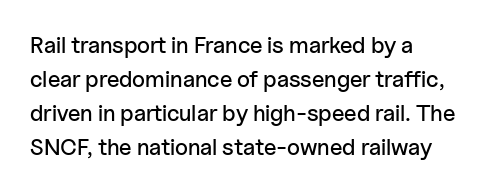
Q: Is the text italic (slanted)? A: No, it is upright.
Q: Is the text underlined? A: No.
Q: How is the paragraph aligned? A: Left-aligned.
Q: Is the spacing between letters normal or unusually wide? A: Normal.
Q: Is the spacing between lines tight, normal or loose? A: Normal.
